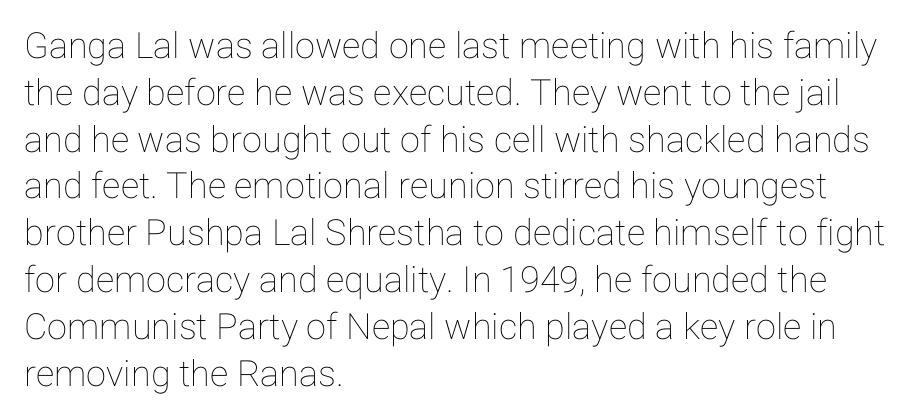
{"italic": "no", "width": "normal", "stroke_contrast": "low", "x_height": "medium", "monospaced": "no", "underline": "no", "align": "left", "line_spacing": "normal", "line_spacing_ratio": 1.3, "letter_spacing": "normal", "letter_spacing_em": 0.0, "glyph_px": 36}
